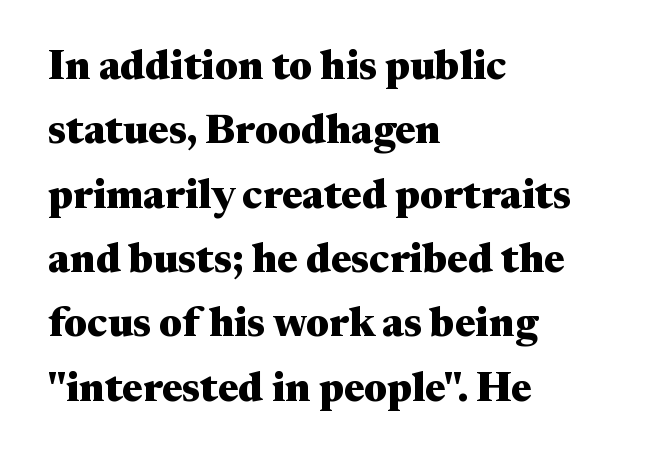
Q: Is the text bold? A: Yes.
Q: Is the text italic (slanted)? A: No, it is upright.
Q: Is the typeface a serif or a sans-serif typeface? A: Serif.
Q: Is the text underlined? A: No.
Q: How is the paragraph aligned? A: Left-aligned.
Q: Is the spacing between letters normal or unusually wide? A: Normal.
Q: Is the spacing between lines tight, normal or loose? A: Normal.
Q: Width (condensed, normal, or wide)? A: Wide.
Q: Stroke contrast? A: Medium.
Q: x-height? A: Medium.
Q: Monospaced? A: No.
